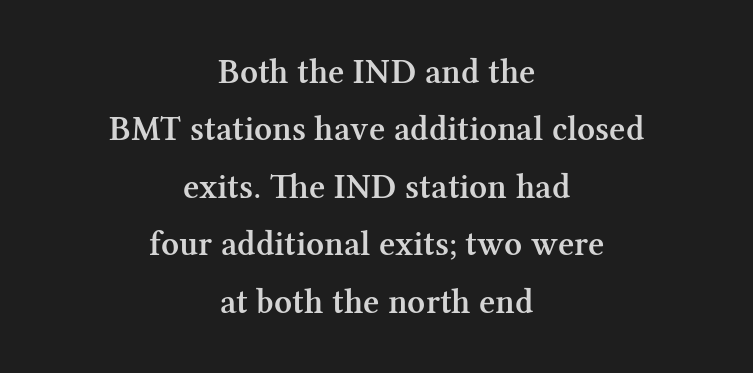
The image shows 35 px semibold serif type, upright; set centered, normal line spacing (1.64x), normal letter spacing, not underlined; medium stroke contrast and a medium x-height.
